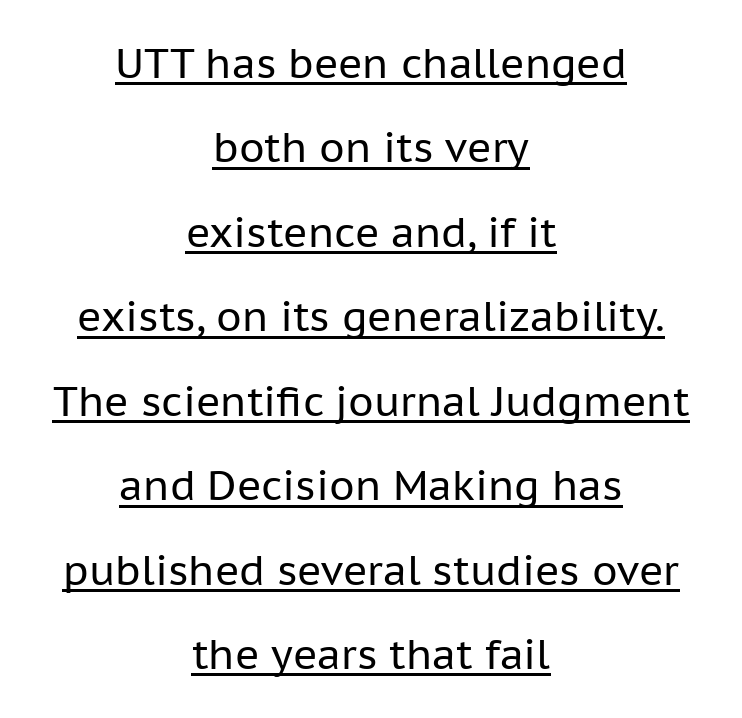
{"serif": "no", "italic": "no", "bold": "no", "weight": "regular", "width": "normal", "stroke_contrast": "low", "x_height": "medium", "monospaced": "no", "underline": "yes", "align": "center", "line_spacing": "loose", "line_spacing_ratio": 2.06, "letter_spacing": "normal", "letter_spacing_em": 0.0, "glyph_px": 41}
